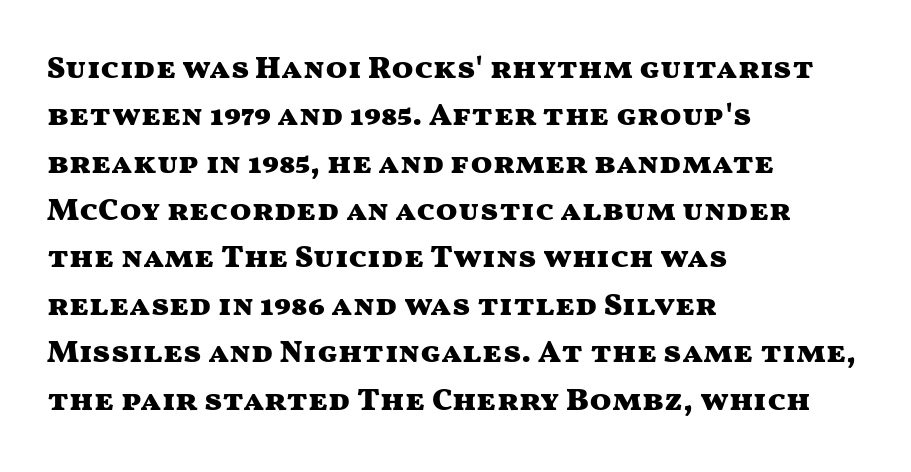
Ascenders rise straight up at ninety degrees. The specimen omits any rule beneath the text block's lines. This rendering leaves character spacing at its baseline value. The letters advance in unequal steps, a hallmark of proportional type.
